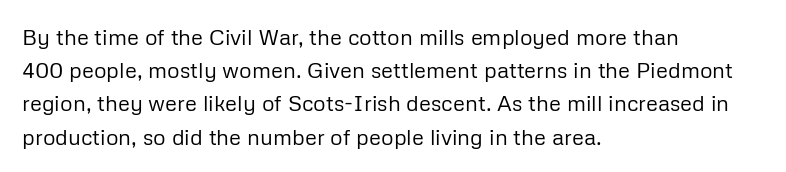
Q: Is the text bold? A: No.
Q: Is the text italic (slanted)? A: No, it is upright.
Q: Is the text underlined? A: No.
Q: How is the paragraph aligned? A: Left-aligned.
Q: Is the spacing between letters normal or unusually wide? A: Normal.
Q: Is the spacing between lines tight, normal or loose? A: Normal.
